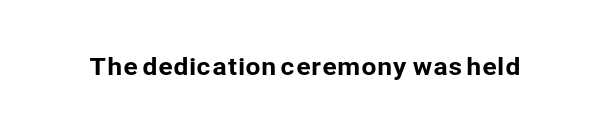
Observe the ordinary spacing: letters are neighbours, not strangers. Underline: absent. Rendered with straight, roman letterforms.
